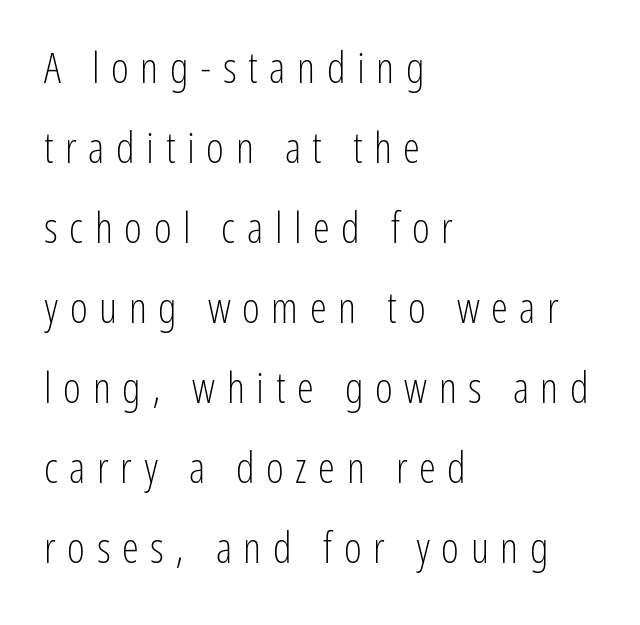
The image shows 43 px light, condensed sans-serif type, upright; set left-aligned, line spacing 1.86x, unusually wide letter spacing (+0.27 em), not underlined; low stroke contrast and a medium x-height.
